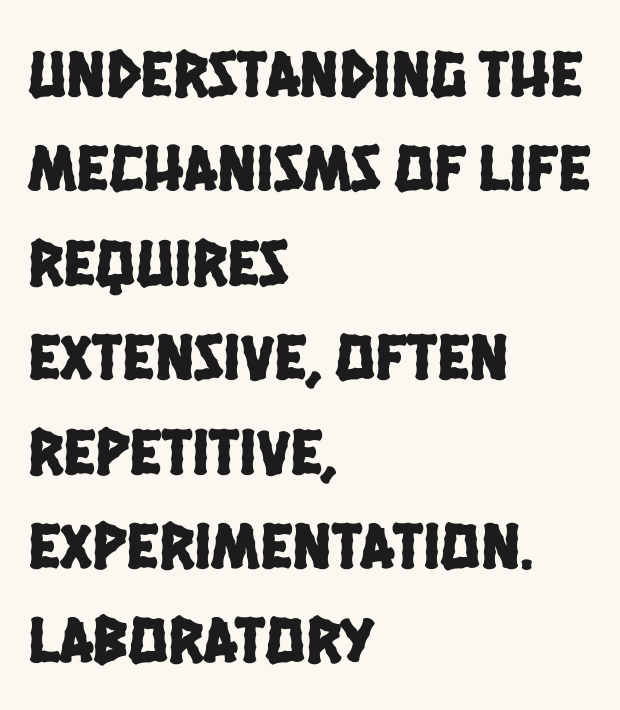
{"serif": "no", "width": "condensed", "stroke_contrast": "low", "x_height": "large", "monospaced": "no", "underline": "no", "align": "left", "line_spacing": "normal", "line_spacing_ratio": 1.43, "letter_spacing": "normal", "letter_spacing_em": 0.0, "glyph_px": 66}
